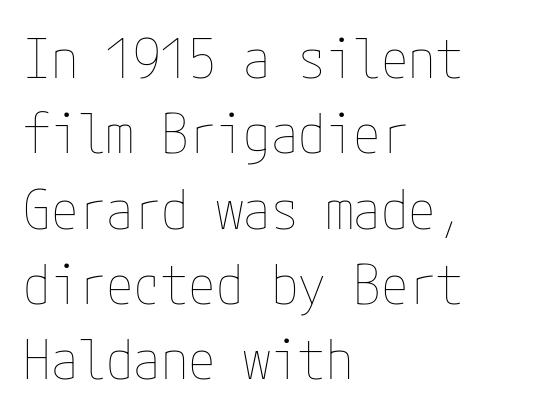
The image shows 55 px thin, condensed type, upright; set left-aligned, normal line spacing (1.37x), normal letter spacing, not underlined; low stroke contrast and a medium x-height.
